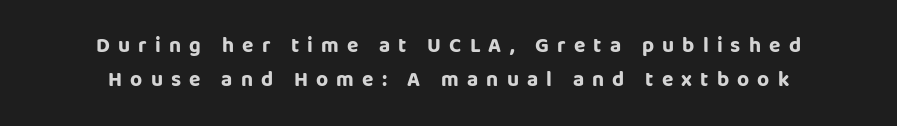
The image shows 21 px bold type, upright; set centered, normal line spacing (1.61x), unusually wide letter spacing (+0.39 em), not underlined.
